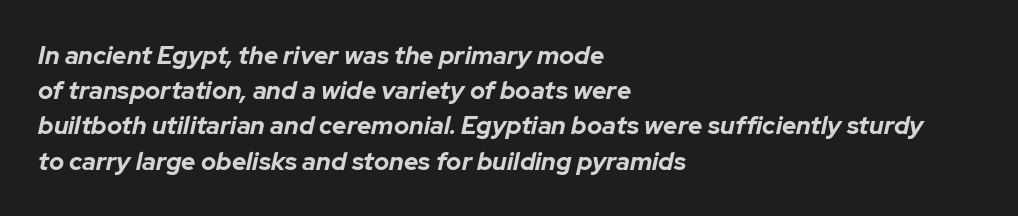
The image shows 25 px bold type, italic (leaning right); set left-aligned, normal line spacing (1.41x), normal letter spacing, not underlined.
